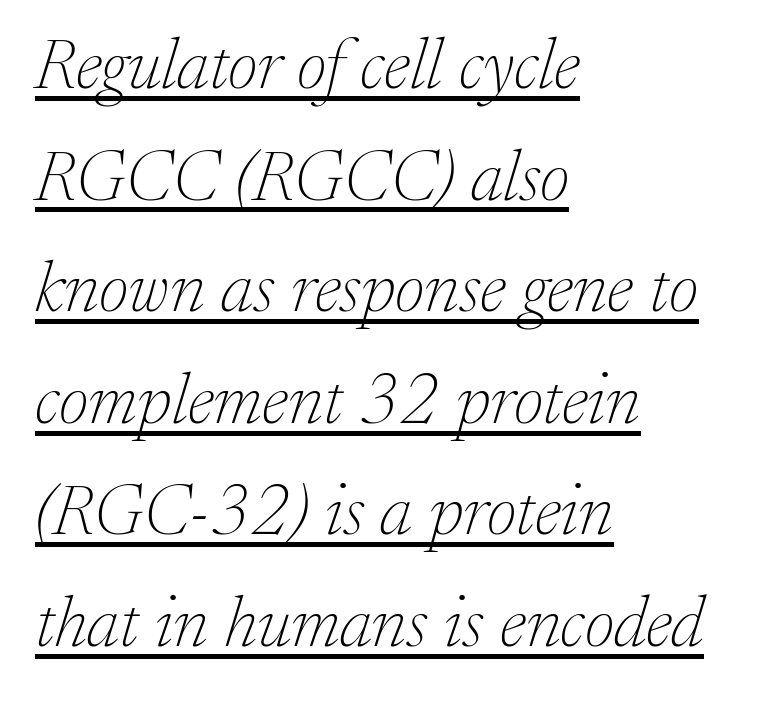
{"serif": "yes", "italic": "yes", "lean": "right", "slant_degrees": 17, "bold": "no", "weight": "thin", "width": "normal", "stroke_contrast": "low", "x_height": "medium", "monospaced": "no", "underline": "yes", "align": "left", "line_spacing": "normal", "line_spacing_ratio": 1.55, "letter_spacing": "normal", "letter_spacing_em": 0.0, "glyph_px": 72}
